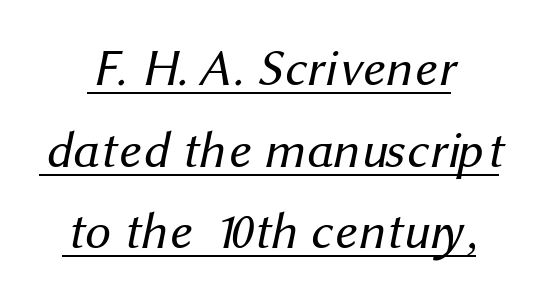
Q: Is the text bold? A: No.
Q: Is the typeface a serif or a sans-serif typeface? A: Sans-serif.
Q: Is the text underlined? A: Yes.
Q: How is the paragraph aligned? A: Centered.
Q: Is the spacing between letters normal or unusually wide? A: Normal.
Q: Is the spacing between lines tight, normal or loose? A: Normal.
Q: Width (condensed, normal, or wide)? A: Normal.
Q: Stroke contrast? A: Medium.
Q: x-height? A: Medium.
Q: Monospaced? A: No.
